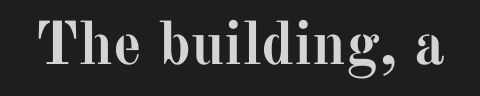
{"serif": "yes", "italic": "no", "bold": "yes", "weight": "semibold", "width": "normal", "stroke_contrast": "medium", "x_height": "medium", "monospaced": "no", "underline": "no", "letter_spacing": "normal", "letter_spacing_em": 0.0, "glyph_px": 61}
